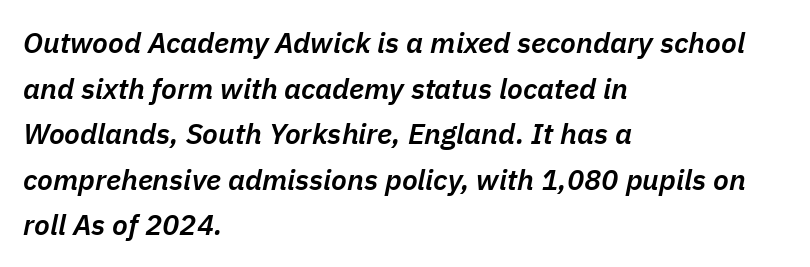
{"italic": "yes", "lean": "right", "slant_degrees": 11, "bold": "semi", "weight": "semibold", "width": "normal", "stroke_contrast": "low", "x_height": "medium", "monospaced": "no", "underline": "no", "align": "left", "line_spacing": "normal", "line_spacing_ratio": 1.57, "letter_spacing": "normal", "letter_spacing_em": 0.0, "glyph_px": 29}
